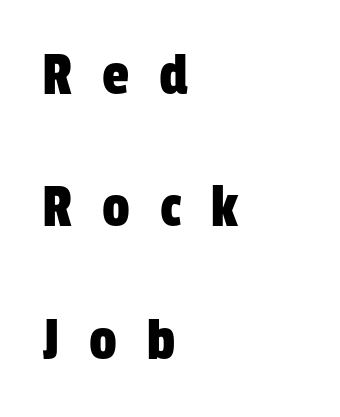
Horizontally, the lines are justified to the leading edge only. These lines are rendered in a variable-pitch font. Rows of type keep a wide berth in the vertical direction. The words here are not underlined. The passage shown is typeset with a sans-serif family. Compared with typical body copy, the letter spacing here is much looser.
